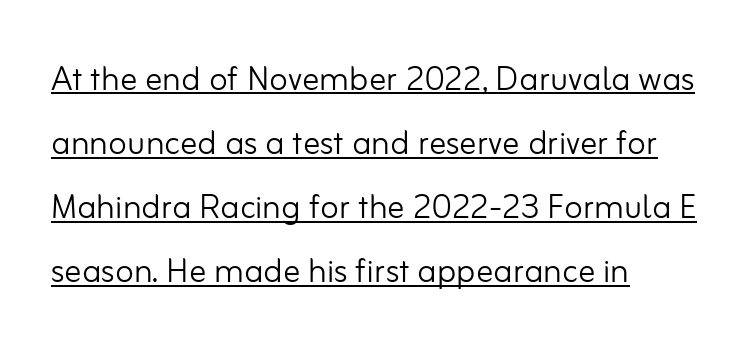
{"serif": "no", "italic": "no", "bold": "no", "weight": "light", "width": "normal", "stroke_contrast": "low", "x_height": "small", "monospaced": "no", "underline": "yes", "align": "left", "line_spacing": "normal", "line_spacing_ratio": 1.49, "letter_spacing": "normal", "letter_spacing_em": 0.0, "glyph_px": 43}
